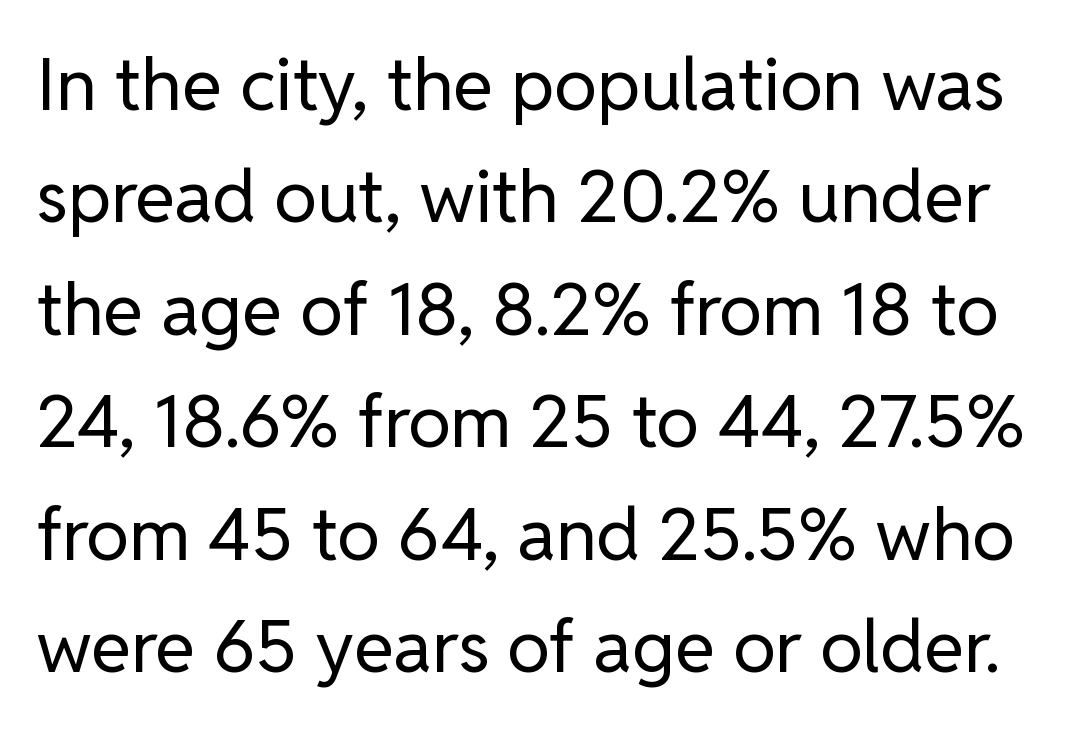
{"serif": "no", "italic": "no", "bold": "no", "weight": "regular", "width": "normal", "stroke_contrast": "low", "x_height": "medium", "monospaced": "no", "underline": "no", "line_spacing": "normal", "line_spacing_ratio": 1.54, "letter_spacing": "normal", "letter_spacing_em": 0.0, "glyph_px": 73}
